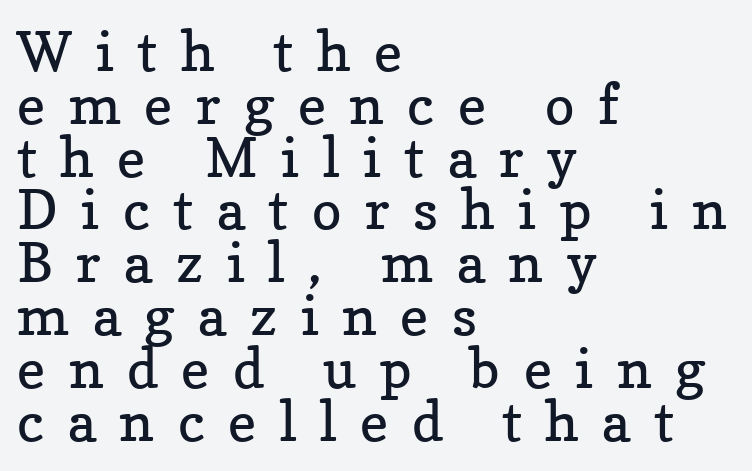
The image shows 55 px regular-weight serif type, upright; set left-aligned, tight line spacing (0.96x), unusually wide letter spacing (+0.43 em), not underlined; low stroke contrast and a medium x-height.
